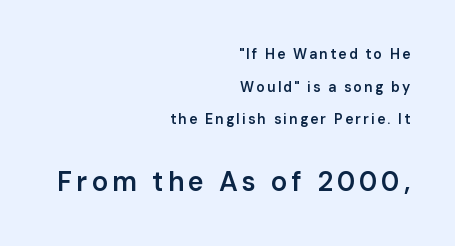
The image shows 27 px text type, upright; set right-aligned, loose line spacing (2.33x), not underlined; the second (bottom) block is 1.93x larger.
